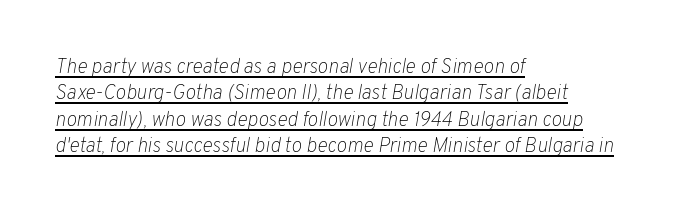
The image shows 20 px text type, italic (leaning right); set left-aligned, normal line spacing (1.32x), normal letter spacing, underlined.
